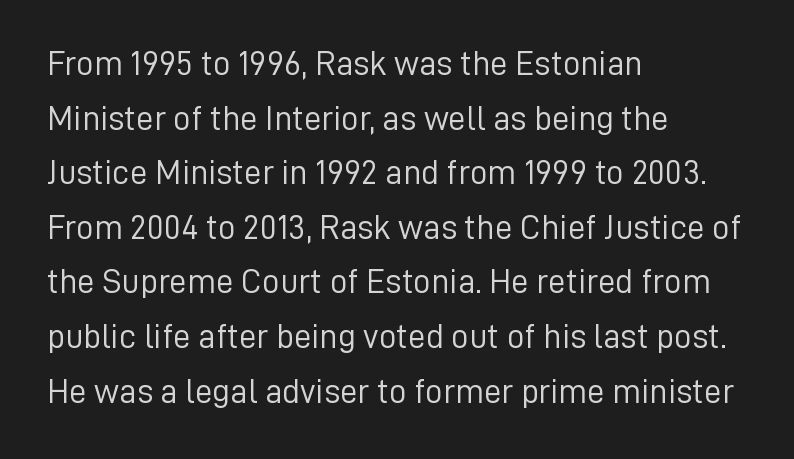
The image shows 35 px light sans-serif type, upright; set left-aligned, normal line spacing (1.56x), normal letter spacing, not underlined; low stroke contrast and a medium x-height.
